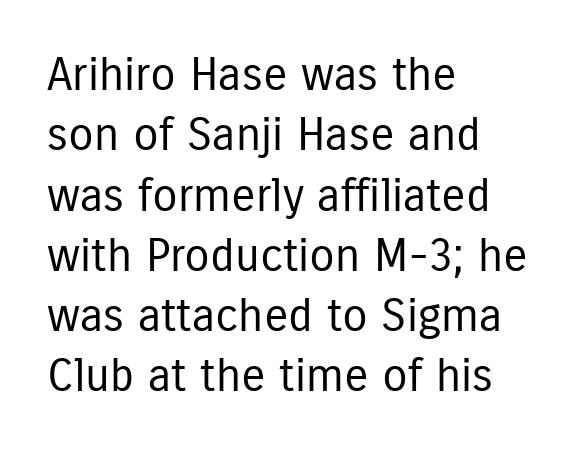
{"serif": "no", "italic": "no", "bold": "no", "weight": "regular", "width": "condensed", "stroke_contrast": "low", "x_height": "medium", "monospaced": "no", "underline": "no", "align": "left", "line_spacing": "normal", "line_spacing_ratio": 1.31, "letter_spacing": "normal", "letter_spacing_em": 0.0, "glyph_px": 46}
